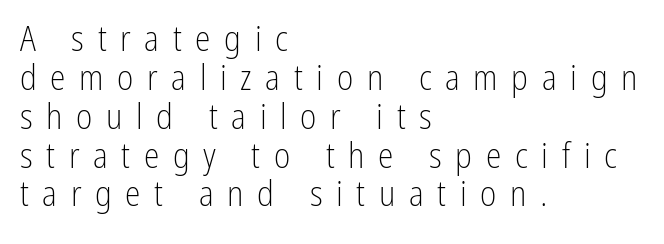
The image shows 35 px light, condensed sans-serif type, upright; set left-aligned, tight line spacing (1.11x), unusually wide letter spacing (+0.39 em), not underlined; low stroke contrast and a medium x-height.
